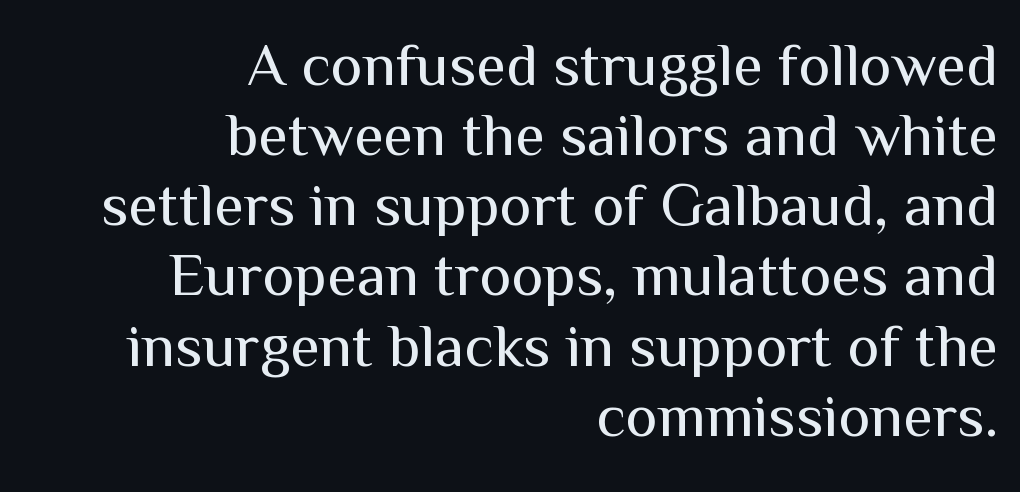
Short and long lines alike share a common ending point at right. These lines are rendered in a variable-pitch font. This rendering employs a face without finishing strokes, i.e., a sans-serif. Only glyphs here, with clear space below each row. Weight: regular or lighter.
